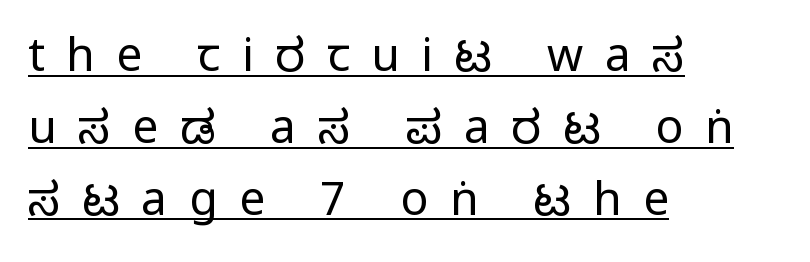
{"serif": "no", "italic": "no", "width": "condensed", "stroke_contrast": "medium", "monospaced": "no", "underline": "yes", "align": "left", "line_spacing": "normal", "line_spacing_ratio": 1.56, "letter_spacing": "wide", "letter_spacing_em": 0.47, "glyph_px": 46}
